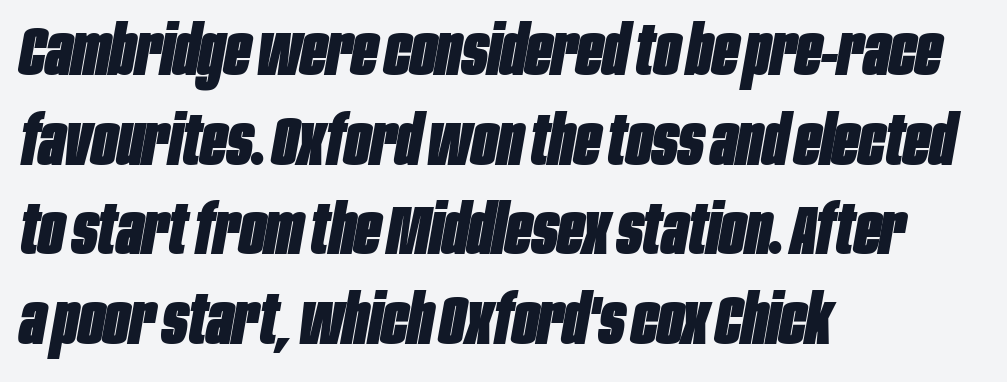
{"italic": "yes", "lean": "right", "slant_degrees": 10, "bold": "yes", "weight": "heavy", "width": "condensed", "stroke_contrast": "low", "x_height": "large", "monospaced": "no", "underline": "no", "align": "left", "line_spacing": "normal", "line_spacing_ratio": 1.3, "letter_spacing": "normal", "letter_spacing_em": 0.0, "glyph_px": 69}
